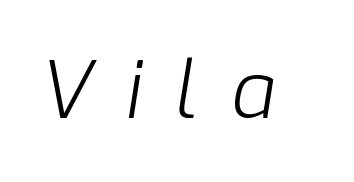
The lettering tilts uniformly, giving the passage an italic look. The gaps between neighbouring characters are conspicuously large. The foot of each line stays bare and open. The face used here is proportionally spaced, like ordinary book or web type. These glyphs show unthickened strokes, regular width or finer.
